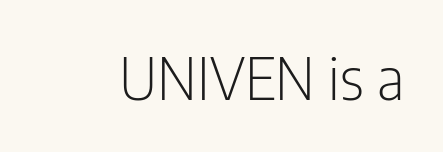
Is this a sans? Yes — the strokes have no serifs. The letters advance in unequal steps, a hallmark of proportional type. Type without underlining. Stroke thickness stays within the range of a standard reading face or lighter.
